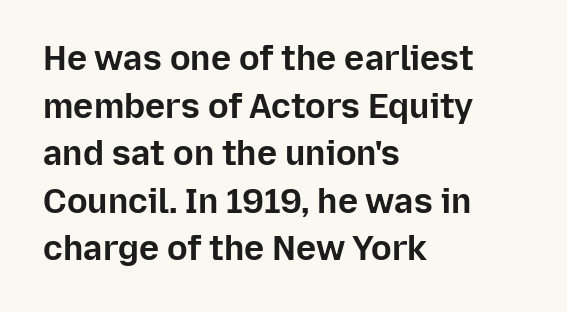
Spacing verdict: proportional, widths tailored to each character. Spacing between characters is what you'd get straight out of the box. Plenty of ink on the page — the face is bold. The typeface chosen for these lines omits serifs. The rows are spaced the way most documents space them. The rag falls on the right side of this text block.
